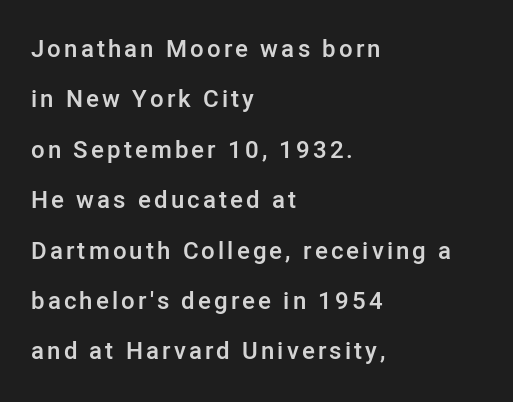
{"italic": "no", "bold": "semi", "underline": "no", "align": "left", "line_spacing": "loose", "line_spacing_ratio": 2.1, "glyph_px": 24}
